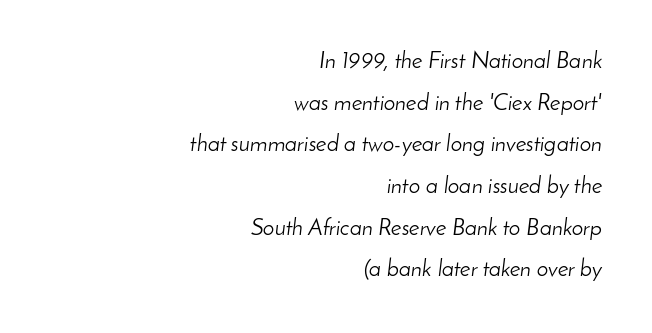
The image shows 23 px text type, italic (leaning right); set right-aligned, line spacing 1.81x, normal letter spacing, not underlined.
